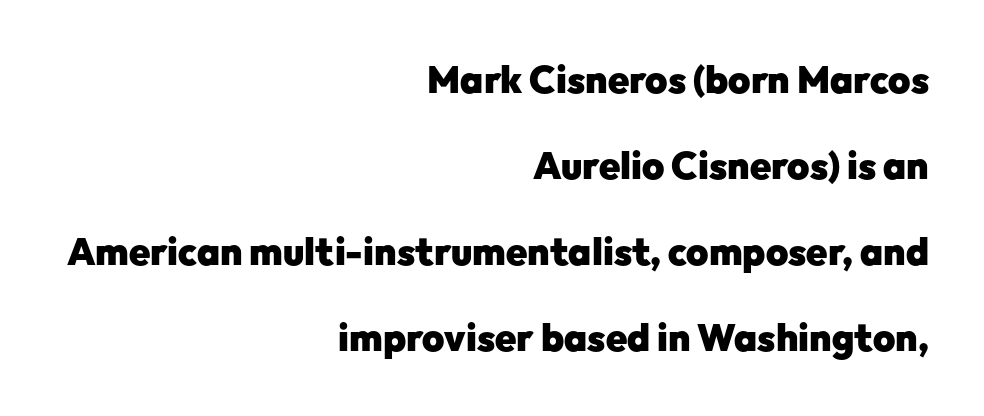
Chunky letters — that's bold for sure. I'd call this a sans setting — the letters go barefoot. The block of text is sparse from top to bottom, with ample space between rows. Designer's note — italics off, roman on. The passage is arranged like a letterhead date or caption credit — flush right. The line texture is even and compact thanks to regular tracking.
